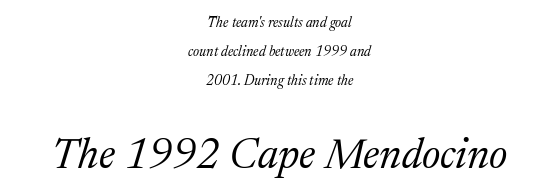
The image shows 42 px regular-weight serif type, italic (leaning right); set centered, loose line spacing (2.08x), normal letter spacing, not underlined; the second (bottom) block is 3.0x larger; medium stroke contrast and a medium x-height.
